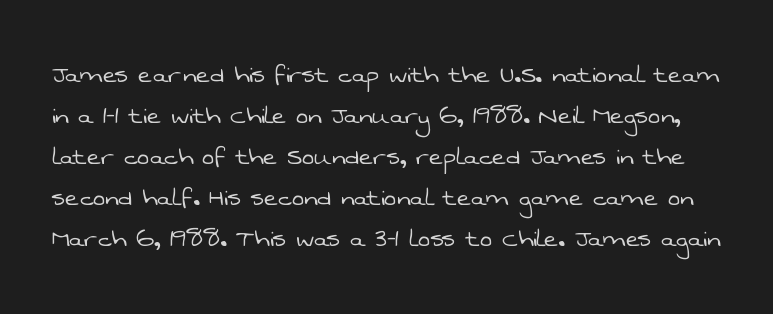
Nothing unusual about the tracking: characters are spaced as the font intends. Heft: none added — not bold. Do the characters align in a grid? No, the font is proportional. Is this a sans? Yes — the strokes have no serifs. No word sits above an underline.
